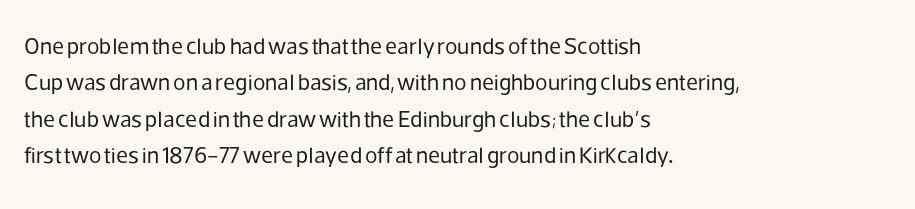
{"italic": "no", "bold": "no", "underline": "no", "align": "left", "line_spacing": "normal", "line_spacing_ratio": 1.58, "letter_spacing": "normal", "letter_spacing_em": 0.0, "glyph_px": 23}
